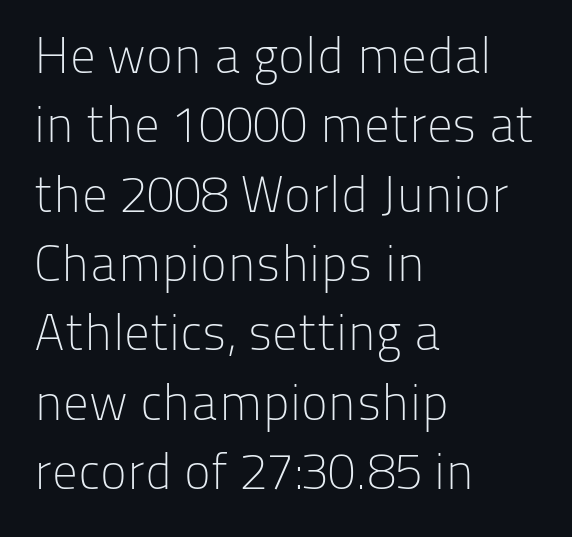
{"serif": "no", "italic": "no", "bold": "no", "weight": "light", "width": "normal", "stroke_contrast": "low", "x_height": "medium", "monospaced": "no", "underline": "no", "align": "left", "line_spacing": "normal", "line_spacing_ratio": 1.36, "letter_spacing": "normal", "letter_spacing_em": 0.0, "glyph_px": 51}
